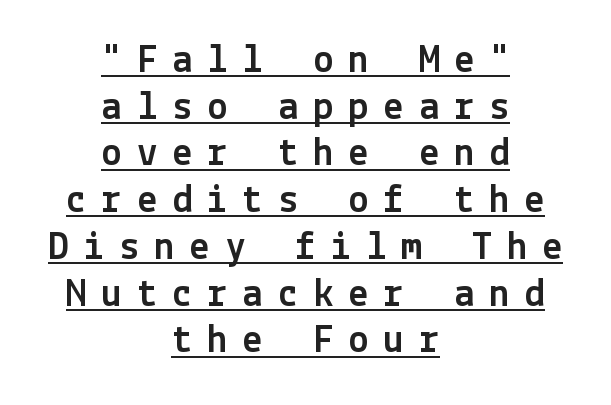
Q: Is the text italic (slanted)? A: No, it is upright.
Q: Is the typeface a serif or a sans-serif typeface? A: Sans-serif.
Q: Is the text underlined? A: Yes.
Q: How is the paragraph aligned? A: Centered.
Q: Is the spacing between letters normal or unusually wide? A: Unusually wide.
Q: Is the spacing between lines tight, normal or loose? A: Tight.
Q: Width (condensed, normal, or wide)? A: Normal.
Q: x-height? A: Medium.
